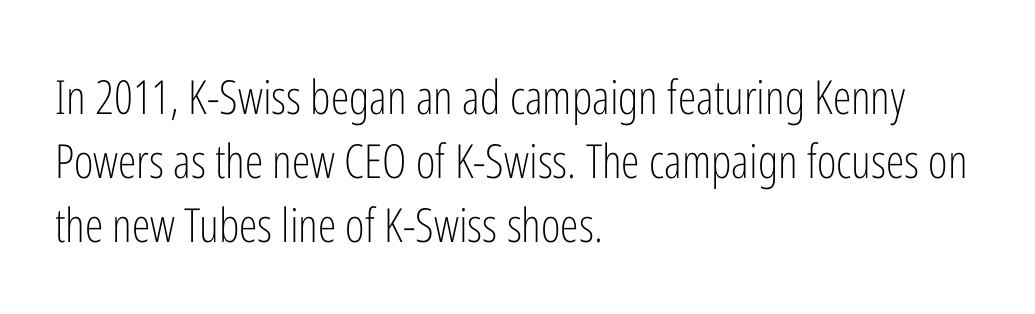
The image shows 47 px light, condensed sans-serif type, upright; set left-aligned, normal line spacing (1.36x), normal letter spacing, not underlined; low stroke contrast and a medium x-height.
